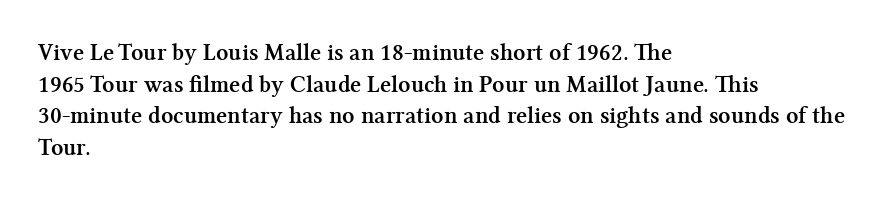
Honestly, the letter spacing is just normal — you wouldn't notice it. One glance says typical: line gaps are just what's usual. These lines stack with their left ends in a neat column. The type sits square on the baseline with zero lean. Descender tails drop into unmarked territory. How heavy is the stroke? Heavy — this is a bold.
